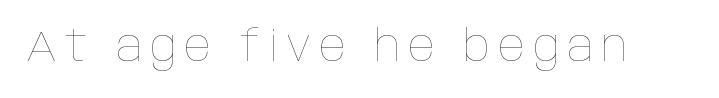
Q: Is the text bold? A: No.
Q: Is the text italic (slanted)? A: No, it is upright.
Q: Is the text underlined? A: No.
Q: Width (condensed, normal, or wide)? A: Condensed.
Q: Stroke contrast? A: Low.
Q: x-height? A: Large.
Q: Monospaced? A: No.
